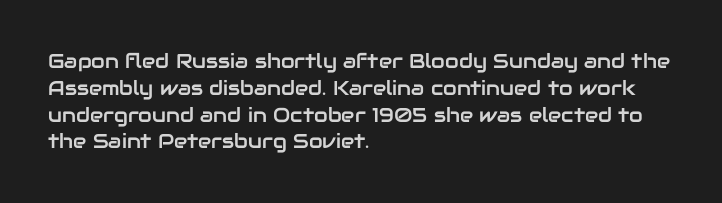
{"italic": "no", "underline": "no", "align": "left", "line_spacing": "normal", "line_spacing_ratio": 1.34, "letter_spacing": "normal", "letter_spacing_em": 0.0, "glyph_px": 20}
